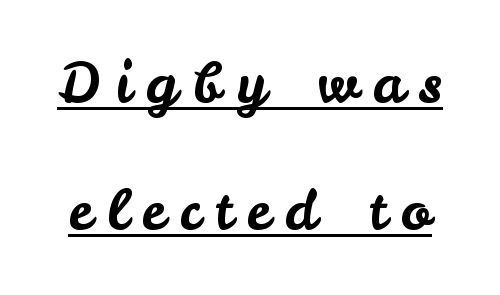
{"serif": "no", "width": "normal", "stroke_contrast": "low", "x_height": "small", "monospaced": "no", "underline": "yes", "line_spacing": "loose", "line_spacing_ratio": 2.31, "letter_spacing": "wide", "letter_spacing_em": 0.27, "glyph_px": 55}
